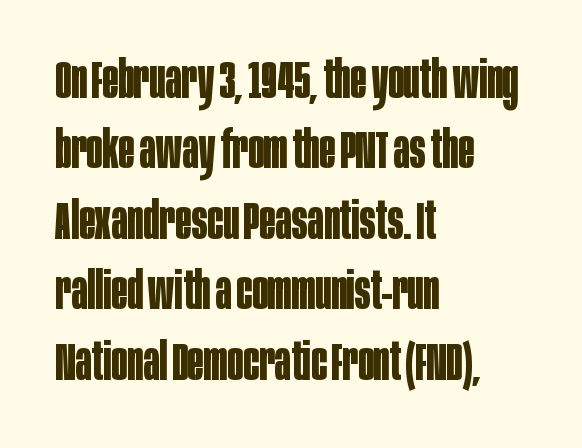
Q: Is the text bold? A: Yes.
Q: Is the text italic (slanted)? A: No, it is upright.
Q: Is the typeface a serif or a sans-serif typeface? A: Sans-serif.
Q: Is the text underlined? A: No.
Q: How is the paragraph aligned? A: Left-aligned.
Q: Is the spacing between letters normal or unusually wide? A: Normal.
Q: Is the spacing between lines tight, normal or loose? A: Normal.
Q: Width (condensed, normal, or wide)? A: Condensed.
Q: Stroke contrast? A: Low.
Q: x-height? A: Large.
Q: Monospaced? A: No.
